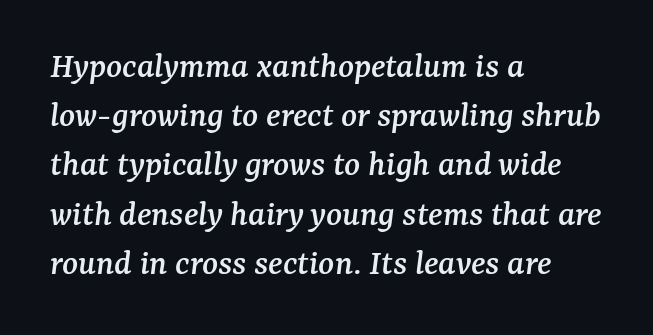
The image shows 37 px serif type, italic (leaning right); set left-aligned, normal line spacing (1.33x), normal letter spacing, not underlined; medium stroke contrast and a medium x-height.
